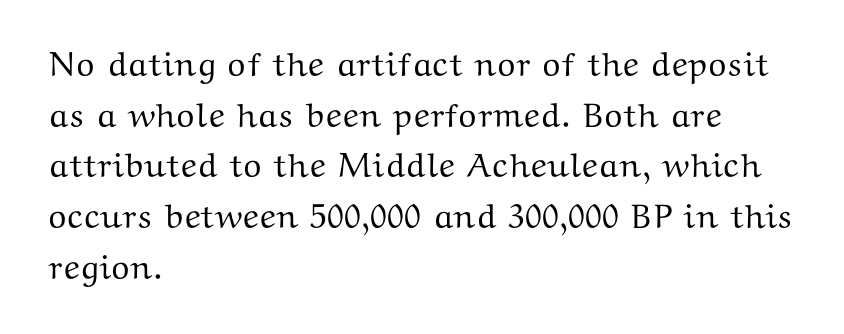
Q: Is the text italic (slanted)? A: No, it is upright.
Q: Is the typeface a serif or a sans-serif typeface? A: Serif.
Q: Is the text underlined? A: No.
Q: How is the paragraph aligned? A: Left-aligned.
Q: Is the spacing between letters normal or unusually wide? A: Normal.
Q: Is the spacing between lines tight, normal or loose? A: Normal.
Q: Width (condensed, normal, or wide)? A: Wide.
Q: Stroke contrast? A: Medium.
Q: x-height? A: Medium.
Q: Monospaced? A: No.
